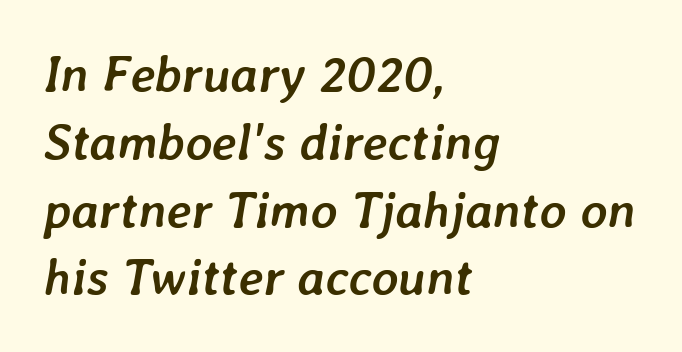
Line beginnings align vertically; line endings do not. Looking at the ascenders, they clearly lean. Emphasis by weight is at full strength: bold. Only glyphs here, with clear space below each row.
